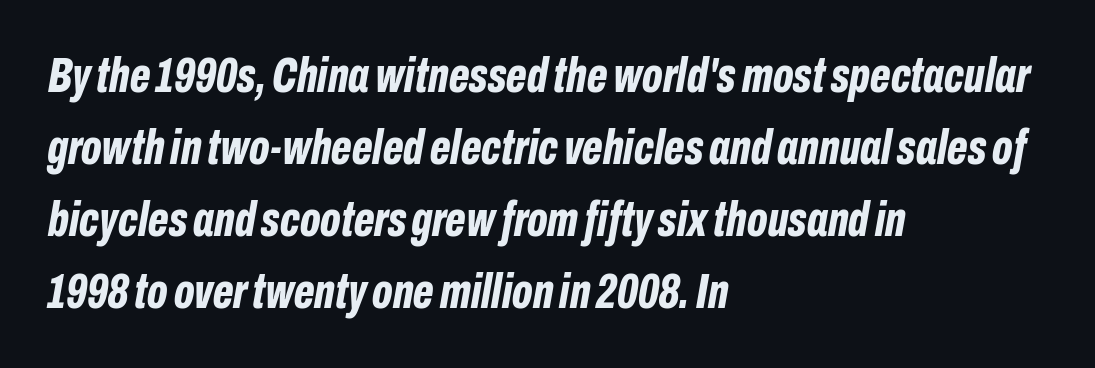
This sample uses plain, unmodified letter spacing. Caption: multi-line text, flush left, ragged right. Line spacing here is normal. Varying glyph widths throughout — classic text-font behaviour. Is the type bold? Yes — the strokes are clearly thick and heavy.
